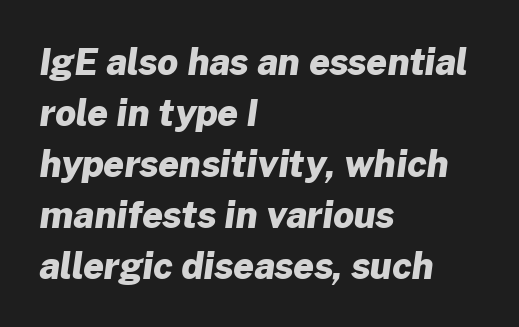
Q: Is the text bold? A: Yes.
Q: Is the typeface a serif or a sans-serif typeface? A: Sans-serif.
Q: Is the text underlined? A: No.
Q: How is the paragraph aligned? A: Left-aligned.
Q: Is the spacing between letters normal or unusually wide? A: Normal.
Q: Is the spacing between lines tight, normal or loose? A: Normal.
Q: Width (condensed, normal, or wide)? A: Normal.
Q: Stroke contrast? A: Low.
Q: x-height? A: Medium.
Q: Monospaced? A: No.
